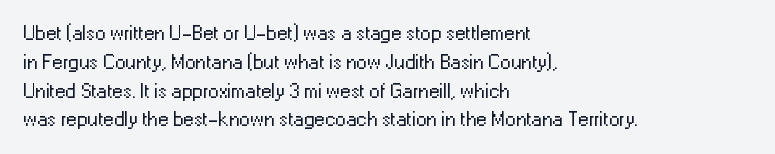
Each new line begins a customary step beneath the previous one. Stems here are at most as thick as an everyday book face. Words appear dense and cohesive because spacing is normal. Descenders hang freely into open space. The axis of the letterforms is exactly vertical.
